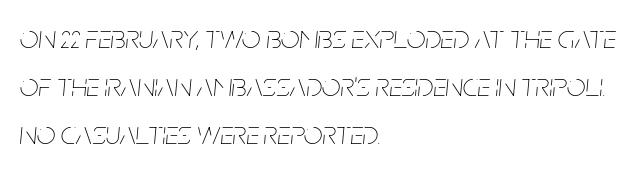
Tall strokes in this sample are angled rather than plumb. The words here are not underlined. Compared with typical paragraphs, the rows here are spaced about the same. Note the varied advance widths — an 'i' is clearly narrower than an 'm'. The letters look calm and open, with moderate or lighter stems.
